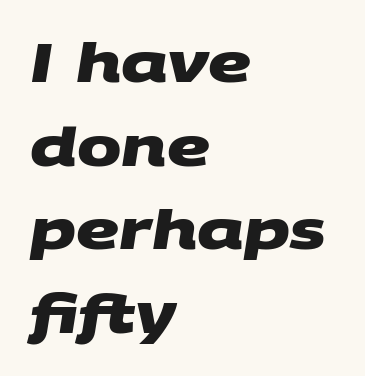
The image shows 53 px heavy, wide sans-serif type; set left-aligned, normal line spacing (1.58x), normal letter spacing, not underlined; medium stroke contrast and a large x-height.
